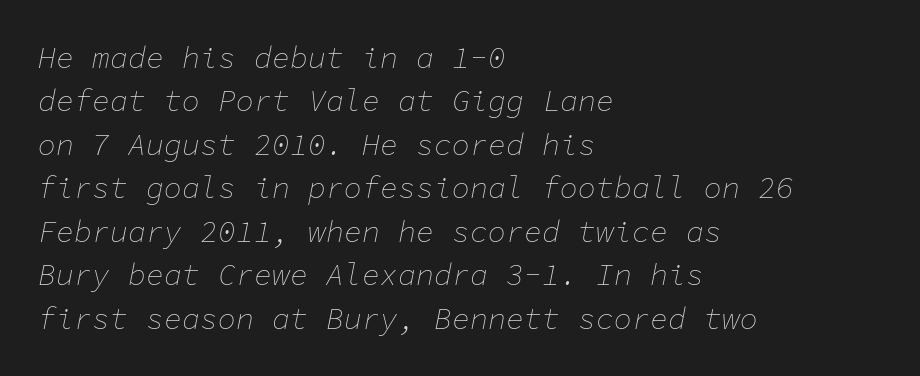
Reading down the column, the eye jumps a familiar distance to each next line. Stems and bowls with no extra thickness — not bold. Monospaced: the letters line up in strict vertical columns. Words appear dense and cohesive because spacing is normal. Slant detected: the letters are inclined. These lines are set flush left with a ragged right edge.
